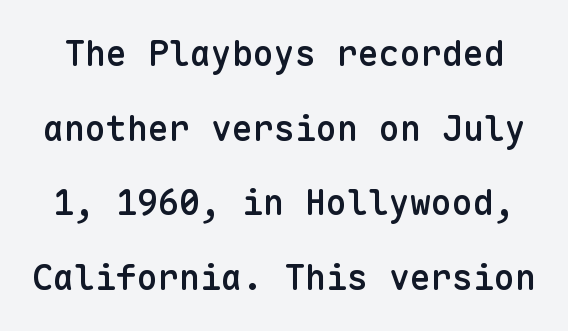
{"serif": "no", "italic": "no", "bold": "semi", "weight": "semibold", "width": "normal", "stroke_contrast": "low", "x_height": "medium", "monospaced": "yes", "underline": "no", "line_spacing": "loose", "line_spacing_ratio": 2.13, "letter_spacing": "normal", "letter_spacing_em": 0.0, "glyph_px": 35}
